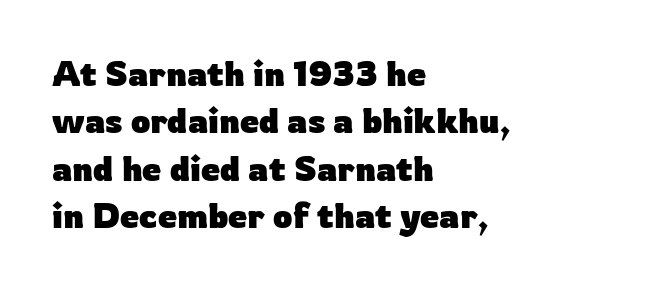
Q: Is the text bold? A: Yes.
Q: Is the text italic (slanted)? A: No, it is upright.
Q: Is the typeface a serif or a sans-serif typeface? A: Sans-serif.
Q: Is the text underlined? A: No.
Q: How is the paragraph aligned? A: Left-aligned.
Q: Is the spacing between letters normal or unusually wide? A: Normal.
Q: Is the spacing between lines tight, normal or loose? A: Normal.
Q: Width (condensed, normal, or wide)? A: Normal.
Q: Stroke contrast? A: Low.
Q: x-height? A: Medium.
Q: Monospaced? A: No.
